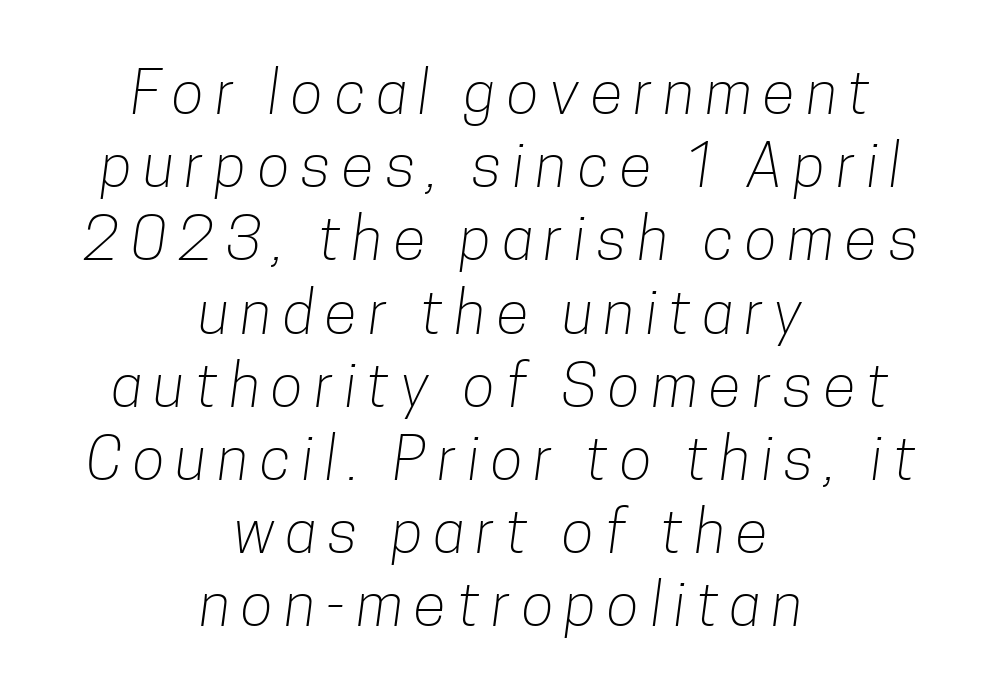
No feet cap the strokes, marking this as sans-serif type. Type without underlining. A student would call this center alignment; a typographer would say set centered. Note the varied advance widths — an 'i' is clearly narrower than an 'm'.
